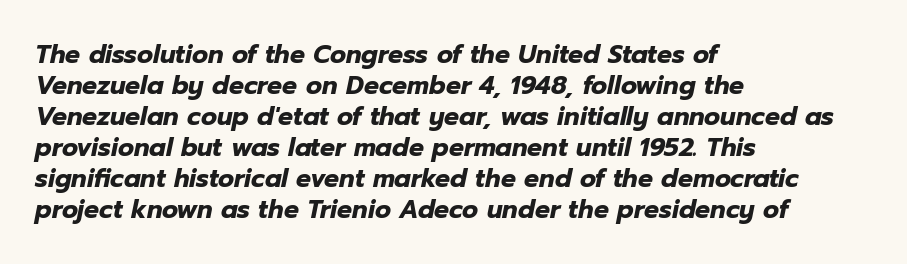
{"italic": "yes", "lean": "right", "slant_degrees": 12, "bold": "yes", "underline": "no", "align": "left", "line_spacing_ratio": 1.24, "letter_spacing": "normal", "letter_spacing_em": 0.0, "glyph_px": 25}
